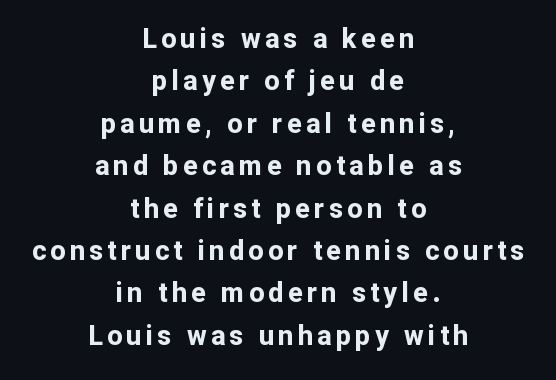
{"italic": "no", "bold": "yes", "underline": "no", "align": "center", "line_spacing": "normal", "line_spacing_ratio": 1.57, "glyph_px": 27}
